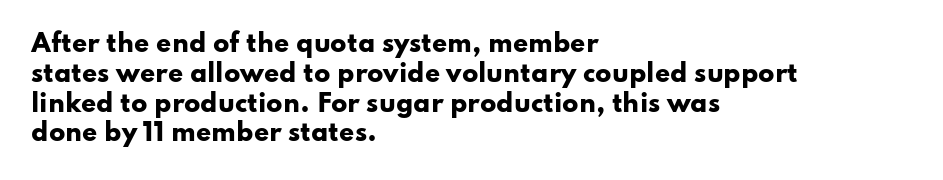
Q: Is the text bold? A: Yes.
Q: Is the text italic (slanted)? A: No, it is upright.
Q: Is the text underlined? A: No.
Q: How is the paragraph aligned? A: Left-aligned.
Q: Is the spacing between letters normal or unusually wide? A: Normal.
